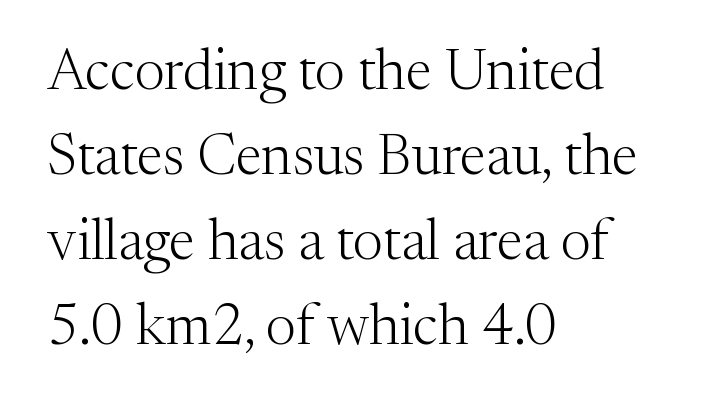
The image shows 57 px light serif type, upright; set left-aligned, normal line spacing (1.49x), normal letter spacing, not underlined; medium stroke contrast and a medium x-height.
